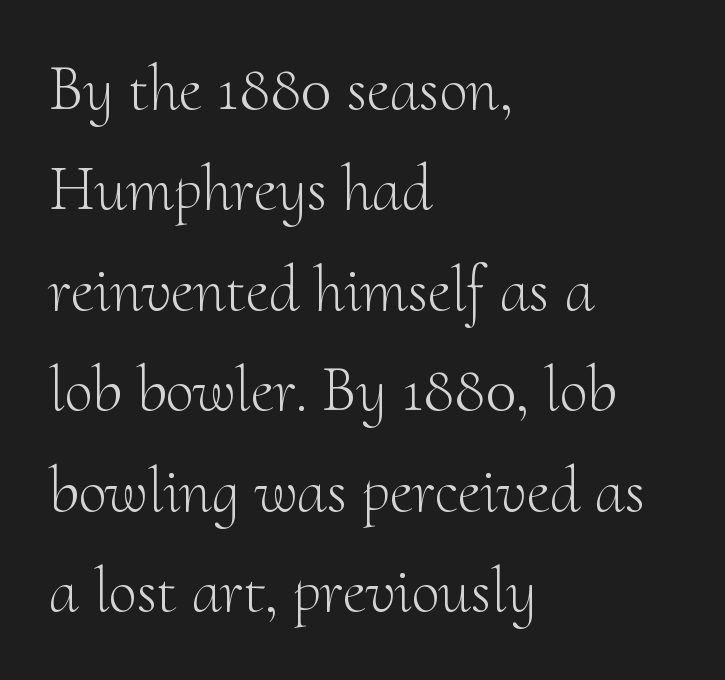
On a weight scale, this lands at 450 or below. The baseline area is clear. Posture: straight, roman, zero tilt. You could call the tracking neutral — neither tight nor loose.
